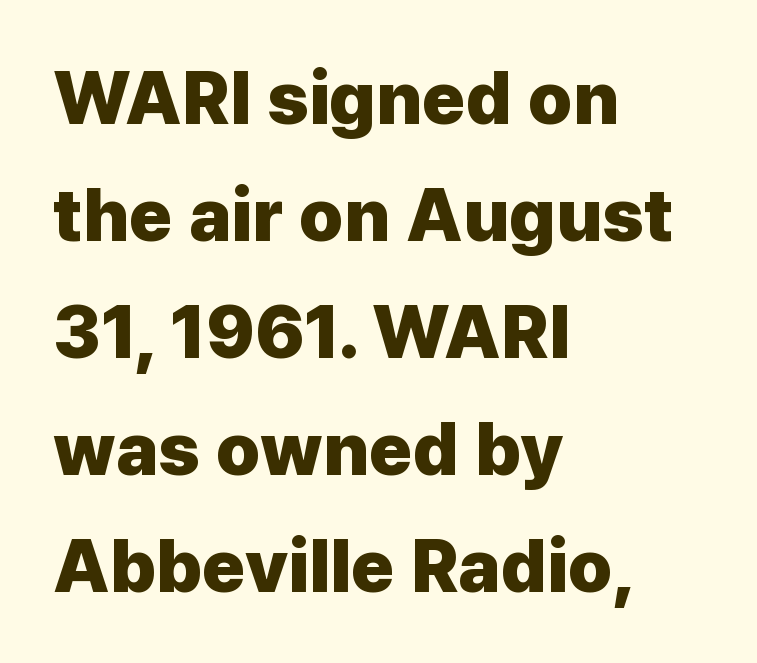
Q: Is the text bold? A: Yes.
Q: Is the text italic (slanted)? A: No, it is upright.
Q: Is the typeface a serif or a sans-serif typeface? A: Sans-serif.
Q: Is the text underlined? A: No.
Q: How is the paragraph aligned? A: Left-aligned.
Q: Is the spacing between letters normal or unusually wide? A: Normal.
Q: Is the spacing between lines tight, normal or loose? A: Normal.
Q: Width (condensed, normal, or wide)? A: Normal.
Q: Stroke contrast? A: Low.
Q: x-height? A: Medium.
Q: Monospaced? A: No.
